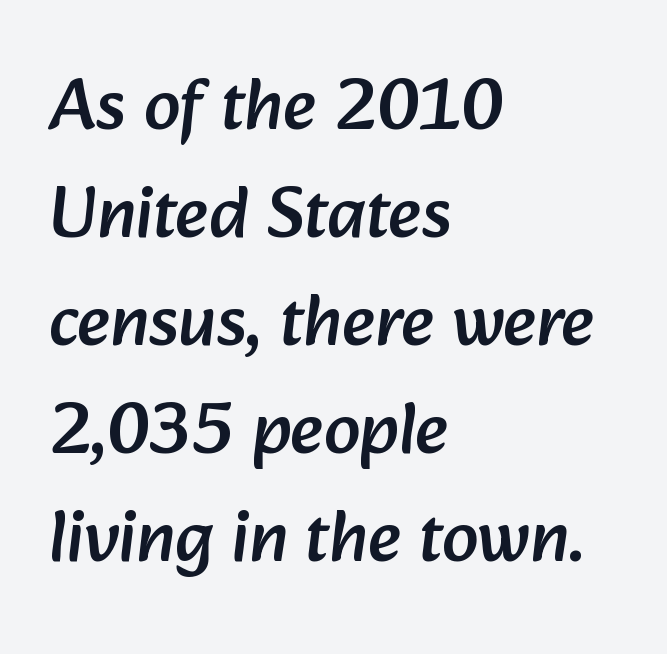
Each letter keeps its own natural width here, so spacing adapts to shape. Descenders hang freely into open space. Note: no serifs on the glyphs. Observe the ordinary spacing: letters are neighbours, not strangers. The rendering uses a moderate line-height, typical for paragraphs.
